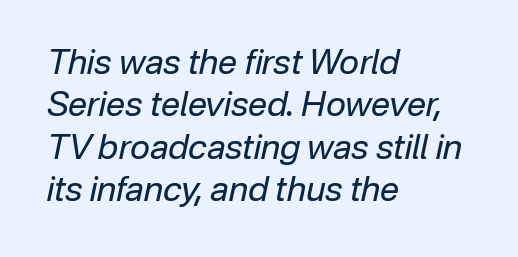
Italic? Definitely — the glyphs are oblique. The strokes carry an ordinary text weight at most. The rendering uses a moderate line-height, typical for paragraphs. You could not count columns in this text — the font is proportionally spaced. Nobody drew a line under any word here.
